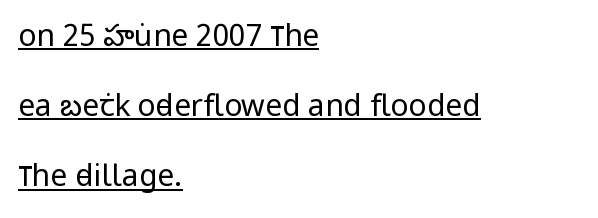
This sample uses plain, unmodified letter spacing. Horizontal bands of white between lines are thick stripes. A light-to-regular cut is what we see here. Every row of glyphs begins at an identical x-position on the left.
